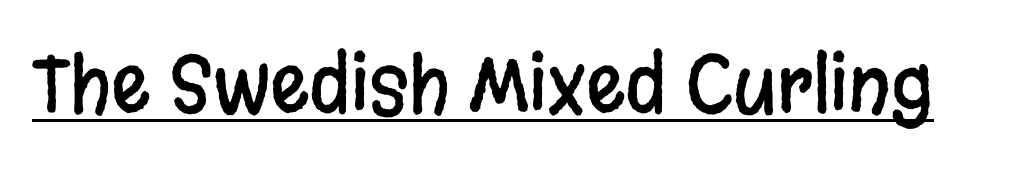
The image shows 77 px condensed sans-serif type, upright; set normal letter spacing, underlined; low stroke contrast and a large x-height.
